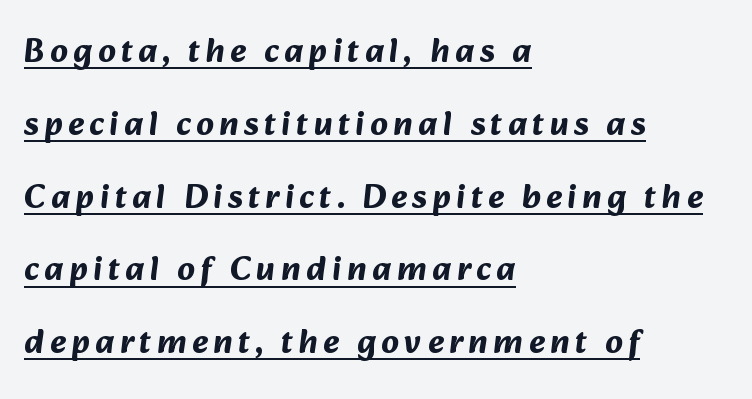
The image shows 34 px bold sans-serif type; set left-aligned, loose line spacing (2.14x), underlined; medium stroke contrast and a medium x-height.
